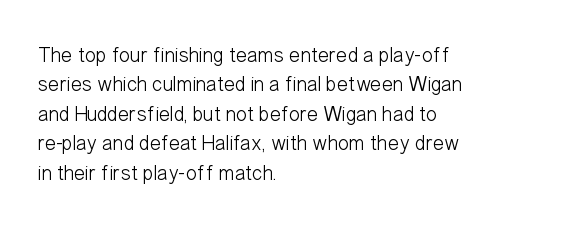
Q: Is the text bold? A: No.
Q: Is the text italic (slanted)? A: No, it is upright.
Q: Is the text underlined? A: No.
Q: How is the paragraph aligned? A: Left-aligned.
Q: Is the spacing between letters normal or unusually wide? A: Normal.
Q: Is the spacing between lines tight, normal or loose? A: Normal.
